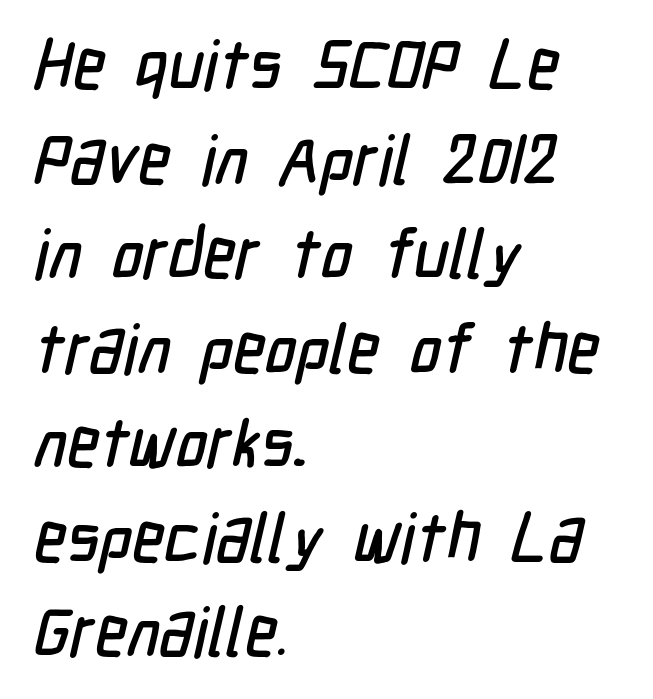
{"serif": "no", "width": "condensed", "stroke_contrast": "low", "x_height": "medium", "monospaced": "no", "underline": "no", "align": "left", "line_spacing": "normal", "line_spacing_ratio": 1.39, "letter_spacing": "normal", "letter_spacing_em": 0.0, "glyph_px": 68}
